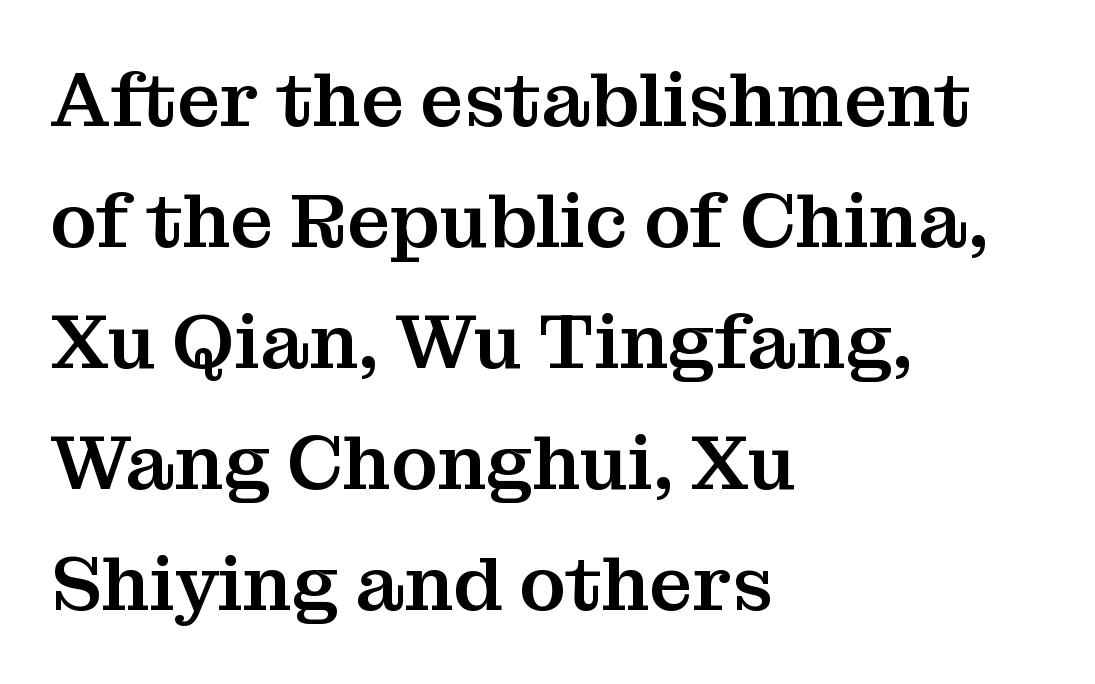
Q: Is the text italic (slanted)? A: No, it is upright.
Q: Is the typeface a serif or a sans-serif typeface? A: Serif.
Q: Is the text underlined? A: No.
Q: How is the paragraph aligned? A: Left-aligned.
Q: Is the spacing between letters normal or unusually wide? A: Normal.
Q: Is the spacing between lines tight, normal or loose? A: Normal.
Q: Width (condensed, normal, or wide)? A: Normal.
Q: Stroke contrast? A: Medium.
Q: x-height? A: Medium.
Q: Monospaced? A: No.
